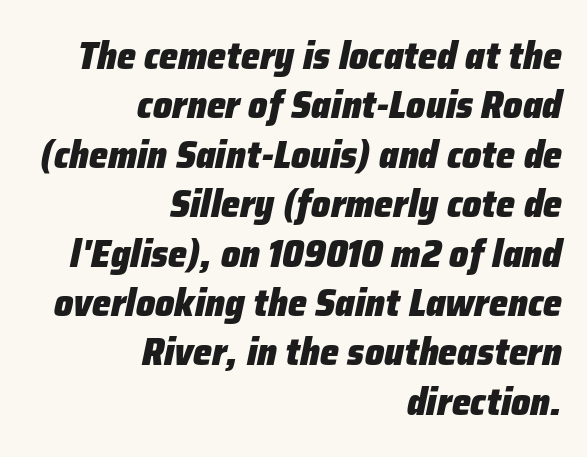
Q: Is the text bold? A: Yes.
Q: Is the text italic (slanted)? A: Yes, it leans right by about 12 degrees.
Q: Is the text underlined? A: No.
Q: How is the paragraph aligned? A: Right-aligned.
Q: Is the spacing between letters normal or unusually wide? A: Normal.
Q: Is the spacing between lines tight, normal or loose? A: Normal.
Q: Width (condensed, normal, or wide)? A: Normal.
Q: Stroke contrast? A: Low.
Q: x-height? A: Medium.
Q: Monospaced? A: No.
